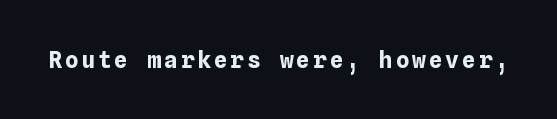
{"italic": "no", "bold": "yes", "underline": "no", "glyph_px": 23}
